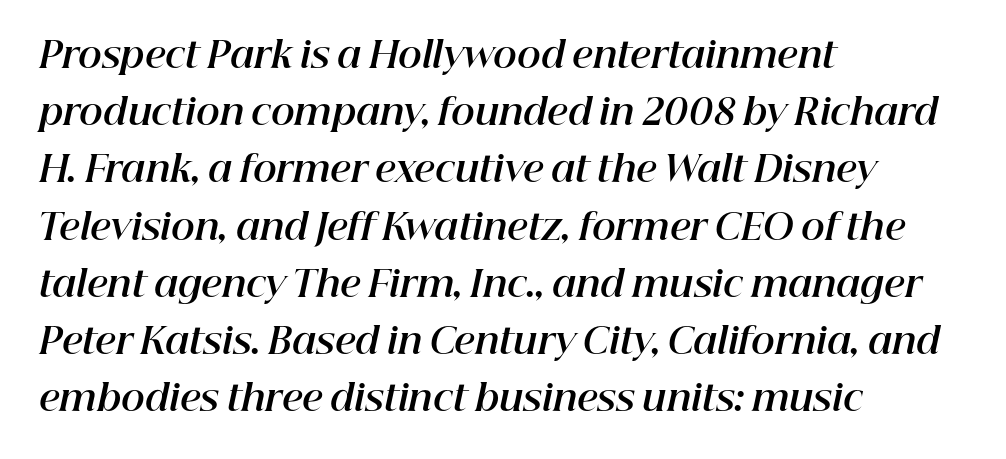
Students, observe: this is what conventionally led text looks like. This rendering uses left alignment, leaving the right contour irregular. Is this a fixed-width face? No — the glyphs have proportional, varying widths. No extra tracking has been applied to these lines. Does the lettering tilt? It does — this is italic.
